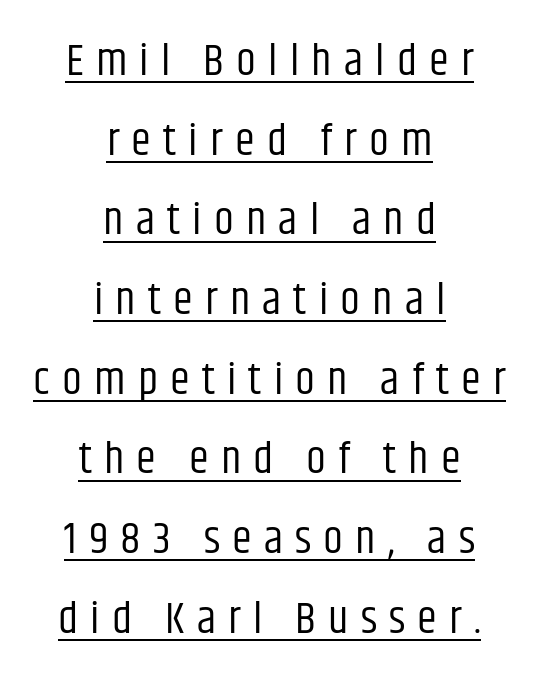
The tracking reads as deliberately expanded to a designer's eye. The passage shown is typed in a proportional face where columns would drift. Ordinary non-slanted type is in use. Observe the absence of serifs on each vertical stroke in this sample.
